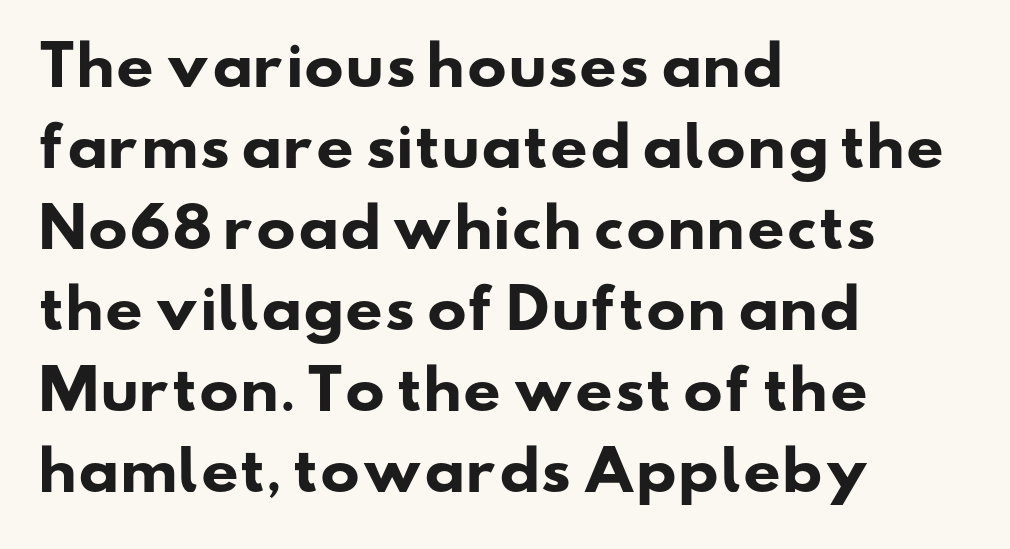
Bare-footed words on every line. The paragraph has a hard left edge and a soft right edge. This is sans-serif lettering, the kind often seen on screens and signage. The space between consecutive lines is moderate.
